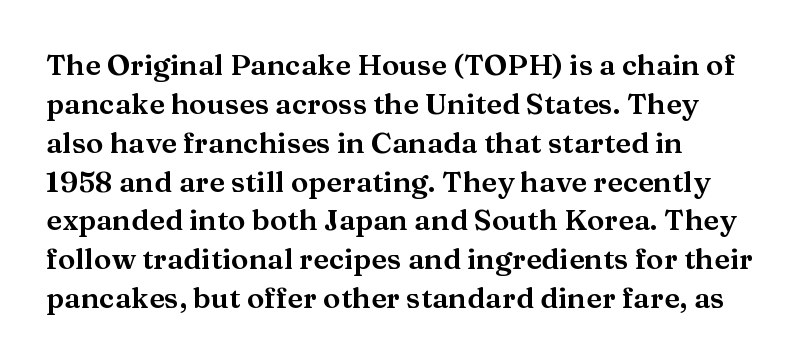
This rendering employs a face with finishing strokes, i.e., a serif. Here the designer chose a conventional face with non-uniform glyph widths. Words float on clear page, feet unadorned. The passage shown stacks its lines at a standard gap.
